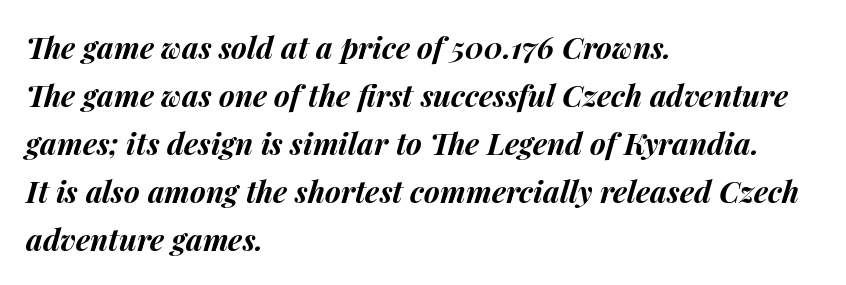
{"italic": "yes", "lean": "right", "slant_degrees": 14, "bold": "yes", "weight": "bold", "width": "normal", "stroke_contrast": "medium", "x_height": "medium", "monospaced": "no", "underline": "no", "align": "left", "line_spacing": "normal", "line_spacing_ratio": 1.6, "letter_spacing": "normal", "letter_spacing_em": 0.0, "glyph_px": 30}
